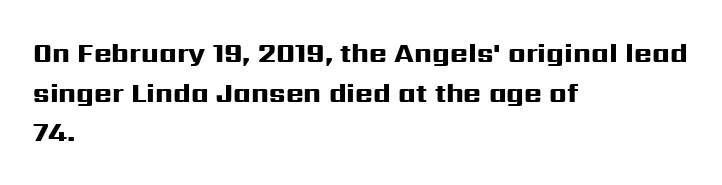
The image shows 27 px bold type, upright; set left-aligned, normal line spacing (1.47x), normal letter spacing, not underlined.
